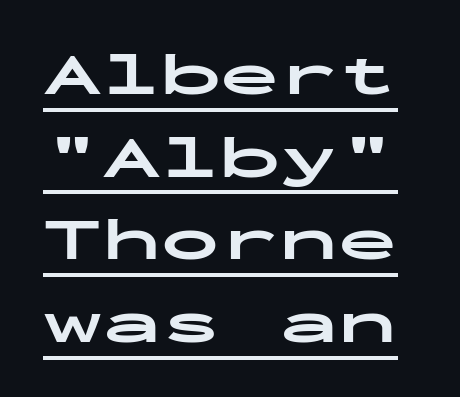
Q: Is the text bold? A: Yes.
Q: Is the text italic (slanted)? A: No, it is upright.
Q: Is the typeface a serif or a sans-serif typeface? A: Sans-serif.
Q: Is the text underlined? A: Yes.
Q: Is the spacing between letters normal or unusually wide? A: Normal.
Q: Is the spacing between lines tight, normal or loose? A: Normal.
Q: Width (condensed, normal, or wide)? A: Wide.
Q: Stroke contrast? A: Low.
Q: x-height? A: Medium.
Q: Monospaced? A: Yes.
